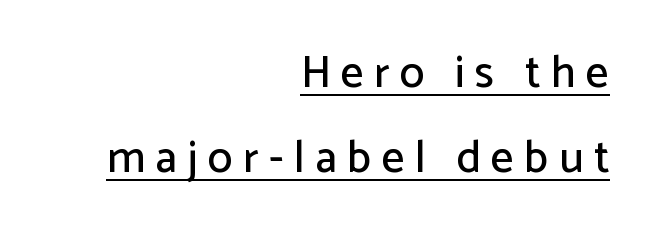
The image shows 45 px sans-serif type, upright; set right-aligned, line spacing 1.89x, unusually wide letter spacing (+0.23 em), underlined; low stroke contrast and a medium x-height.
